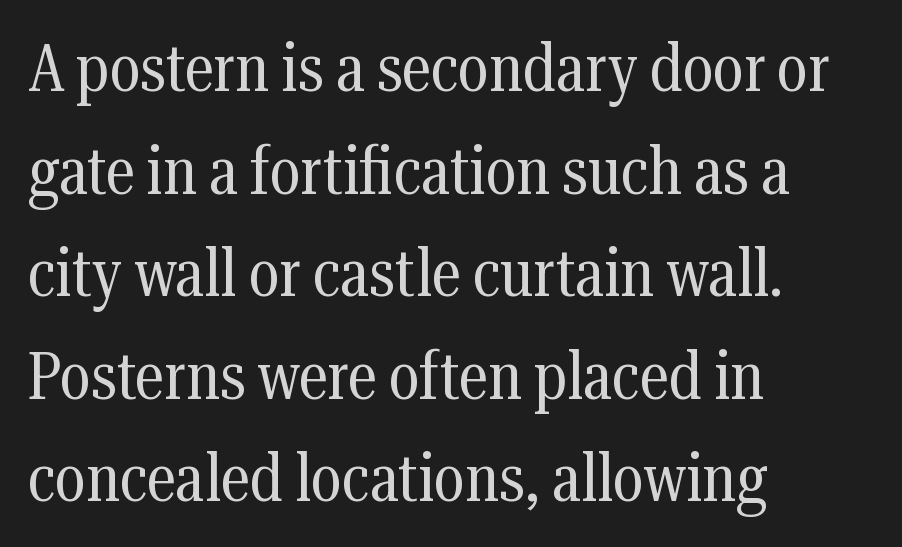
{"serif": "yes", "italic": "no", "bold": "no", "weight": "regular", "width": "condensed", "stroke_contrast": "medium", "x_height": "medium", "monospaced": "no", "underline": "no", "align": "left", "line_spacing": "normal", "line_spacing_ratio": 1.53, "letter_spacing": "normal", "letter_spacing_em": 0.0, "glyph_px": 67}
